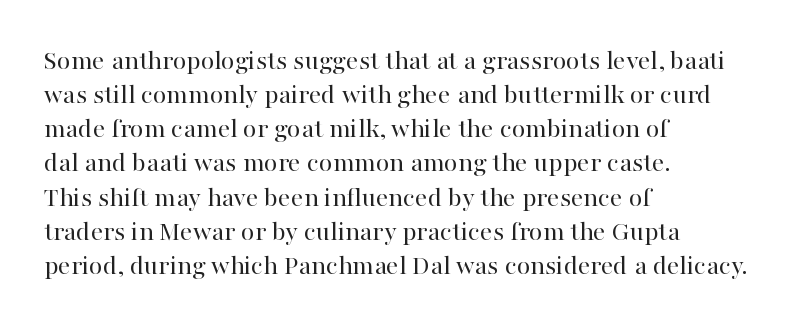
{"serif": "yes", "italic": "no", "bold": "no", "weight": "regular", "width": "normal", "stroke_contrast": "high", "x_height": "medium", "monospaced": "no", "underline": "no", "align": "left", "line_spacing_ratio": 1.22, "letter_spacing": "normal", "letter_spacing_em": 0.0, "glyph_px": 28}
